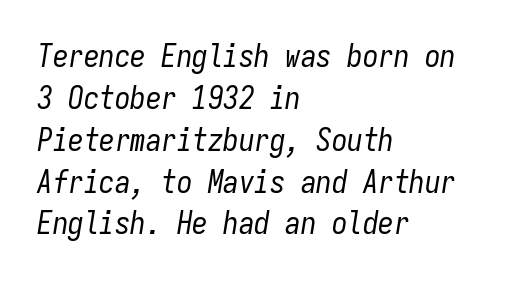
The image shows 31 px regular-weight, condensed type, italic (leaning right), monospaced; set left-aligned, normal line spacing (1.35x), normal letter spacing, not underlined; low stroke contrast and a medium x-height.
